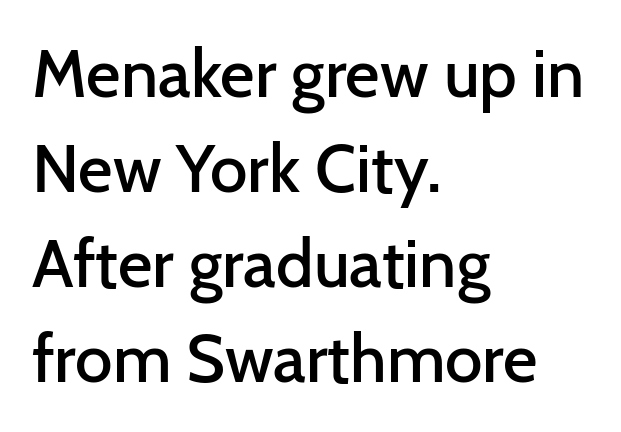
Q: Is the text bold? A: Semi-bold.
Q: Is the text italic (slanted)? A: No, it is upright.
Q: Is the typeface a serif or a sans-serif typeface? A: Sans-serif.
Q: Is the text underlined? A: No.
Q: How is the paragraph aligned? A: Left-aligned.
Q: Is the spacing between letters normal or unusually wide? A: Normal.
Q: Is the spacing between lines tight, normal or loose? A: Normal.
Q: Width (condensed, normal, or wide)? A: Normal.
Q: Stroke contrast? A: Low.
Q: x-height? A: Medium.
Q: Monospaced? A: No.
